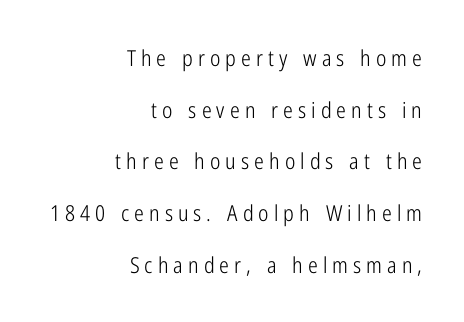
{"italic": "no", "bold": "no", "underline": "no", "align": "right", "line_spacing": "loose", "line_spacing_ratio": 2.35, "letter_spacing": "wide", "letter_spacing_em": 0.23, "glyph_px": 22}
